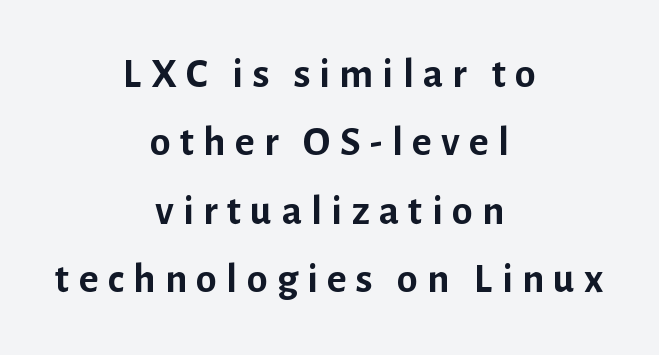
The image shows 42 px semibold sans-serif type, upright; set centered, normal line spacing (1.63x), unusually wide letter spacing (+0.22 em), not underlined; low stroke contrast and a medium x-height.
